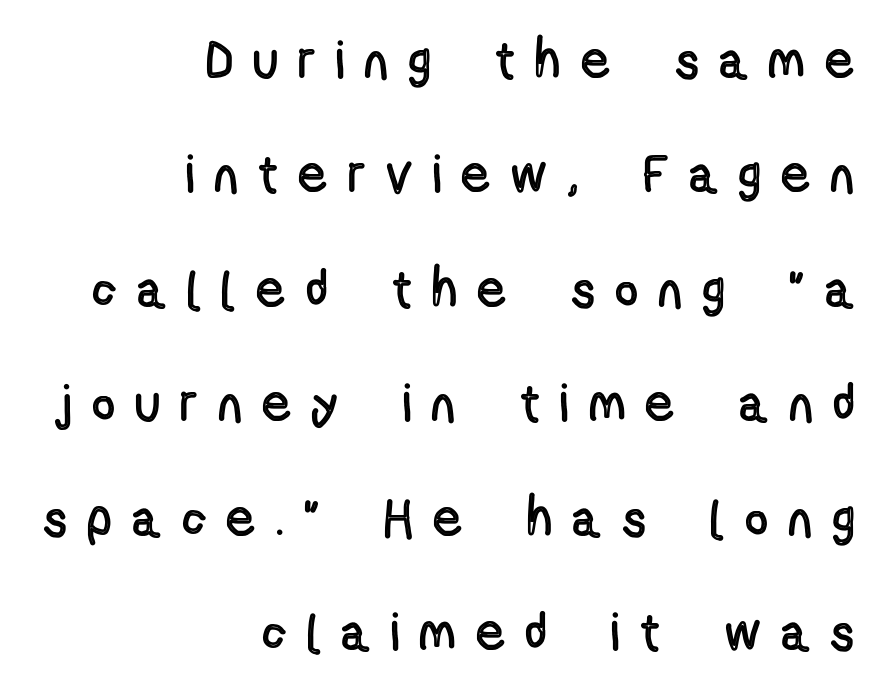
{"italic": "no", "width": "condensed", "x_height": "medium", "monospaced": "no", "underline": "no", "align": "right", "line_spacing": "loose", "line_spacing_ratio": 2.16, "letter_spacing": "wide", "letter_spacing_em": 0.42, "glyph_px": 53}
